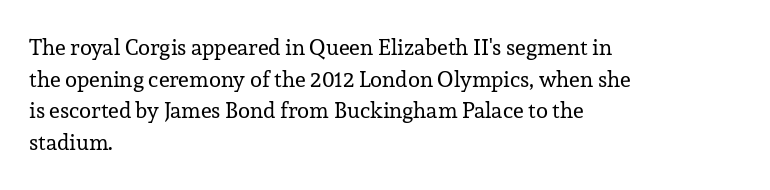
Ordinary non-slanted type is in use. Whoever set this chose a conventional vertical rhythm. Nothing unusual about the tracking: characters are spaced as the font intends. Every row of glyphs begins at an identical x-position on the left.
